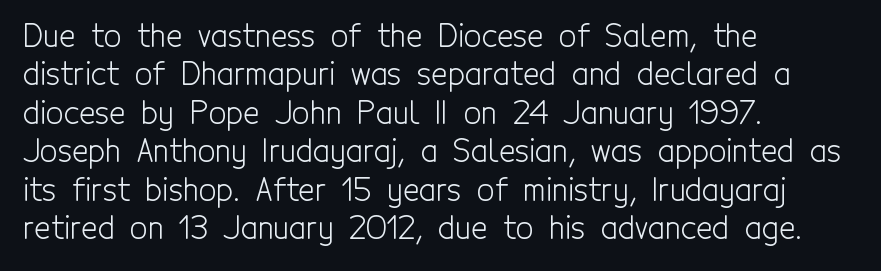
The image shows 31 px light, condensed sans-serif type, upright; set left-aligned, line spacing 1.24x, normal letter spacing, not underlined; a medium x-height.
